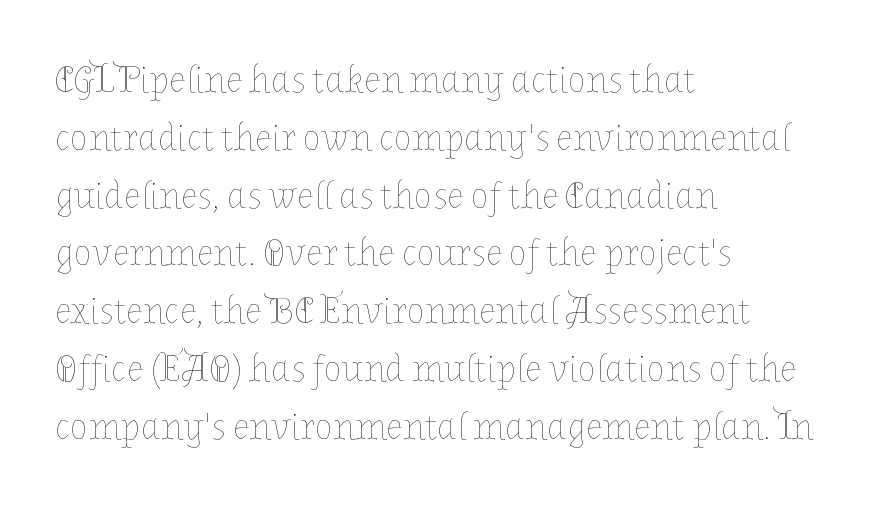
{"italic": "no", "bold": "no", "weight": "thin", "width": "normal", "stroke_contrast": "low", "x_height": "medium", "monospaced": "no", "underline": "no", "align": "left", "line_spacing": "normal", "line_spacing_ratio": 1.52, "letter_spacing": "normal", "letter_spacing_em": 0.0, "glyph_px": 38}
